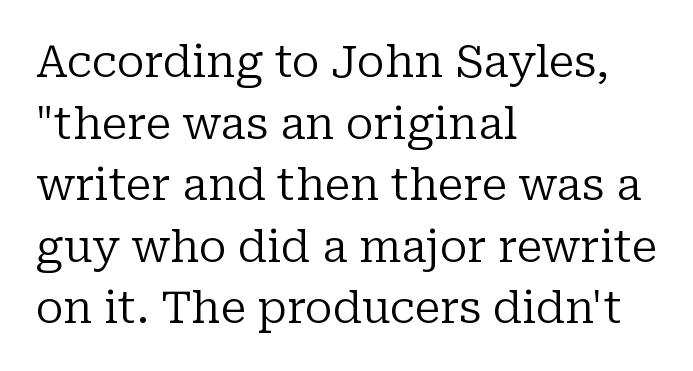
Q: Is the text bold? A: No.
Q: Is the text italic (slanted)? A: No, it is upright.
Q: Is the typeface a serif or a sans-serif typeface? A: Serif.
Q: Is the text underlined? A: No.
Q: How is the paragraph aligned? A: Left-aligned.
Q: Is the spacing between letters normal or unusually wide? A: Normal.
Q: Is the spacing between lines tight, normal or loose? A: Normal.
Q: Width (condensed, normal, or wide)? A: Normal.
Q: Stroke contrast? A: Low.
Q: x-height? A: Medium.
Q: Monospaced? A: No.
